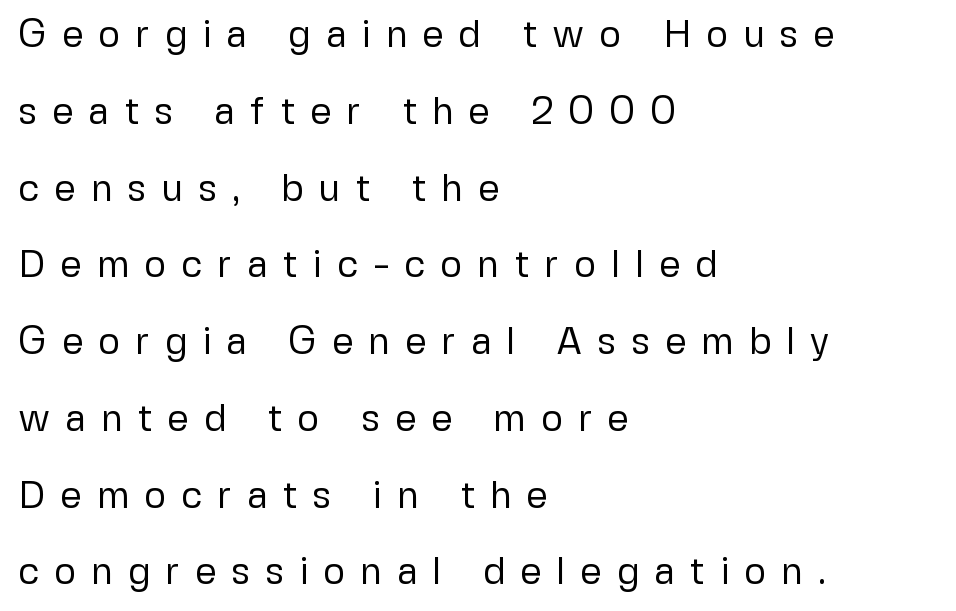
The image shows 38 px regular-weight sans-serif type, upright; set left-aligned, loose line spacing (2.02x), unusually wide letter spacing (+0.39 em), not underlined; low stroke contrast and a medium x-height.
